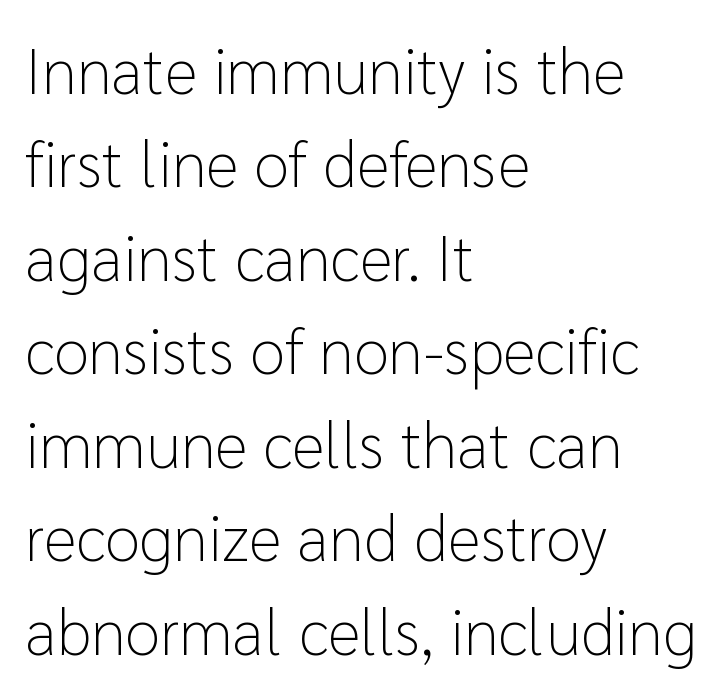
The image shows 64 px light sans-serif type, upright; set left-aligned, normal line spacing (1.46x), normal letter spacing, not underlined; low stroke contrast and a medium x-height.
